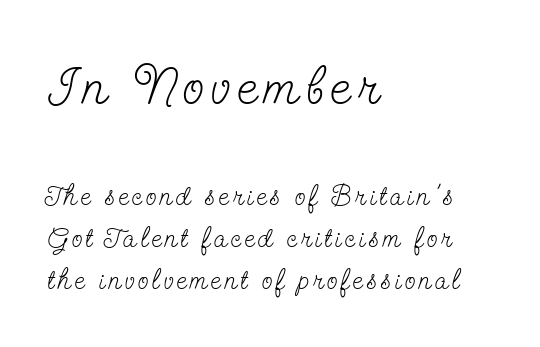
Q: Is the text bold? A: No.
Q: Is the text italic (slanted)? A: Yes.
Q: Is the typeface a serif or a sans-serif typeface? A: Serif.
Q: Is the text underlined? A: No.
Q: How is the paragraph aligned? A: Left-aligned.
Q: Is the spacing between lines tight, normal or loose? A: Normal.
Q: Which block of text is set in a larger size, the first (top) or the second (bottom)? A: The first (top) one.
Q: Width (condensed, normal, or wide)? A: Condensed.
Q: Stroke contrast? A: Low.
Q: x-height? A: Small.
Q: Monospaced? A: No.
